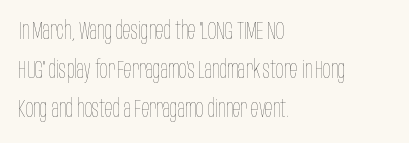
{"italic": "no", "bold": "no", "underline": "no", "align": "left", "line_spacing": "normal", "line_spacing_ratio": 1.57, "letter_spacing": "normal", "letter_spacing_em": 0.0, "glyph_px": 25}
